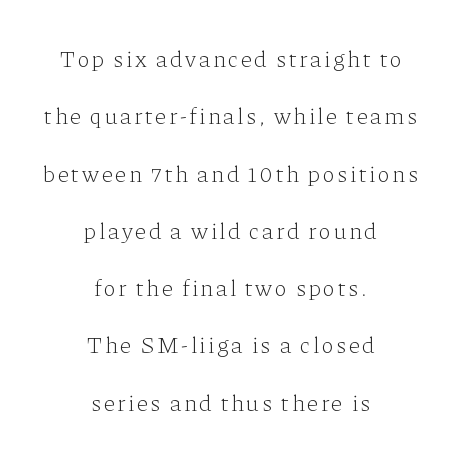
Q: Is the text bold? A: No.
Q: Is the text italic (slanted)? A: No, it is upright.
Q: Is the text underlined? A: No.
Q: How is the paragraph aligned? A: Centered.
Q: Is the spacing between lines tight, normal or loose? A: Loose.
